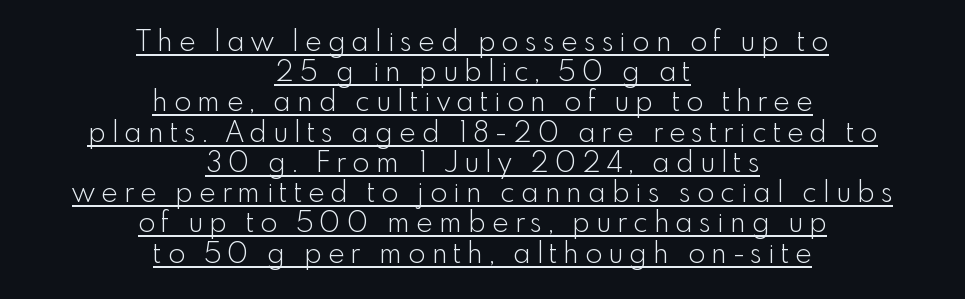
Q: Is the text bold? A: No.
Q: Is the text italic (slanted)? A: No, it is upright.
Q: Is the typeface a serif or a sans-serif typeface? A: Sans-serif.
Q: Is the text underlined? A: Yes.
Q: How is the paragraph aligned? A: Centered.
Q: Is the spacing between letters normal or unusually wide? A: Unusually wide.
Q: Is the spacing between lines tight, normal or loose? A: Tight.
Q: Width (condensed, normal, or wide)? A: Normal.
Q: x-height? A: Small.
Q: Monospaced? A: No.
